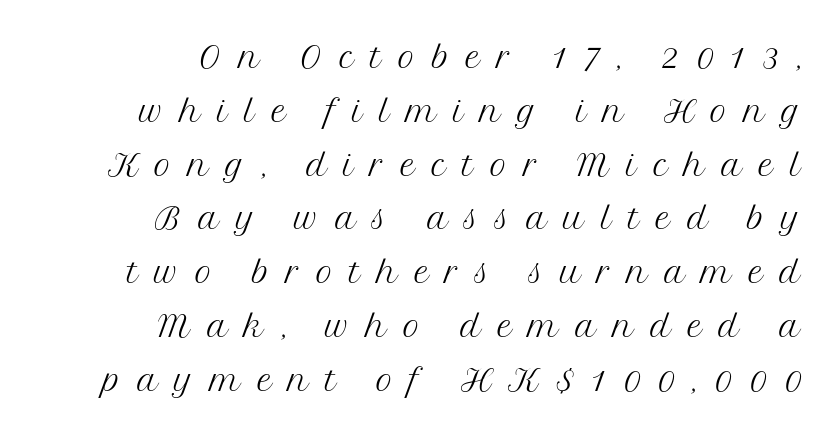
{"serif": "yes", "bold": "no", "weight": "light", "width": "normal", "stroke_contrast": "medium", "x_height": "medium", "monospaced": "no", "underline": "no", "align": "right", "line_spacing_ratio": 1.17, "letter_spacing": "wide", "letter_spacing_em": 0.36, "glyph_px": 46}
